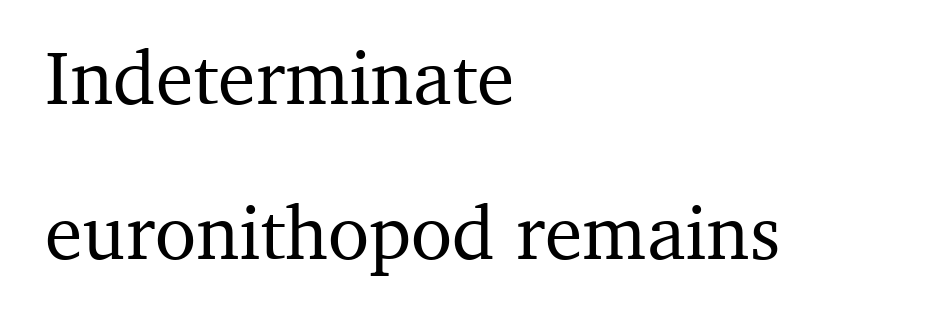
{"serif": "yes", "italic": "no", "width": "normal", "stroke_contrast": "medium", "x_height": "medium", "monospaced": "no", "underline": "no", "align": "left", "line_spacing": "loose", "line_spacing_ratio": 2.04, "letter_spacing": "normal", "letter_spacing_em": 0.0, "glyph_px": 76}
